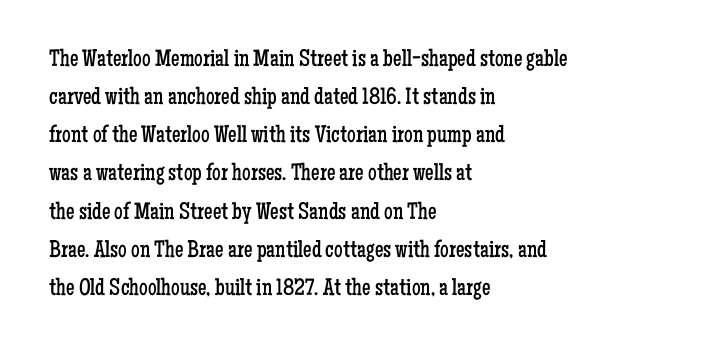
Q: Is the text bold? A: No.
Q: Is the text italic (slanted)? A: No, it is upright.
Q: Is the text underlined? A: No.
Q: How is the paragraph aligned? A: Left-aligned.
Q: Is the spacing between letters normal or unusually wide? A: Normal.
Q: Is the spacing between lines tight, normal or loose? A: Normal.
